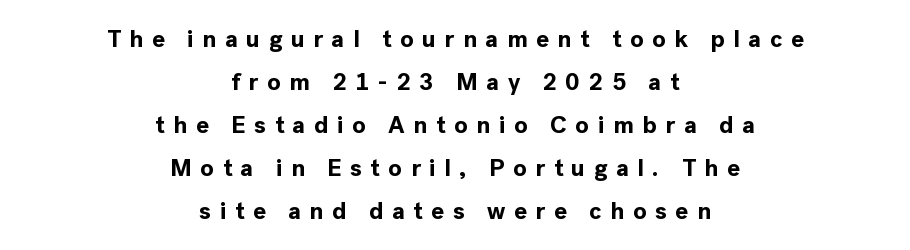
{"italic": "no", "bold": "yes", "underline": "no", "align": "center", "line_spacing_ratio": 1.79, "letter_spacing": "wide", "letter_spacing_em": 0.36, "glyph_px": 24}
